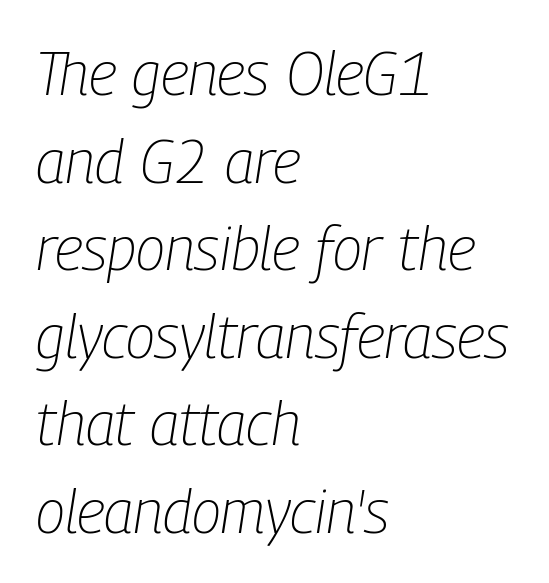
Q: Is the text bold? A: No.
Q: Is the text italic (slanted)? A: Yes, it leans right by about 9 degrees.
Q: Is the text underlined? A: No.
Q: How is the paragraph aligned? A: Left-aligned.
Q: Is the spacing between letters normal or unusually wide? A: Normal.
Q: Is the spacing between lines tight, normal or loose? A: Normal.
Q: Width (condensed, normal, or wide)? A: Condensed.
Q: Stroke contrast? A: Low.
Q: x-height? A: Medium.
Q: Monospaced? A: No.
